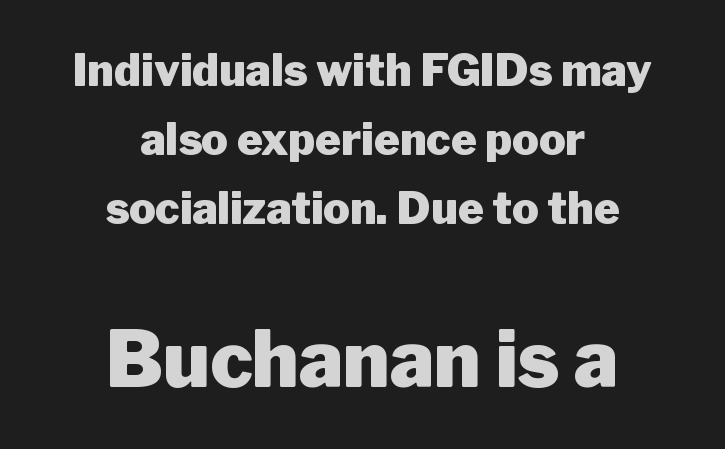
Words float on clear page, feet unadorned. Does extra space separate the letters? No, they use regular spacing. Its strokes are broad and dark, the hallmark of bold type. Successive baselines arrive at the customary interval. The paragraph shown floats in the horizontal middle.
